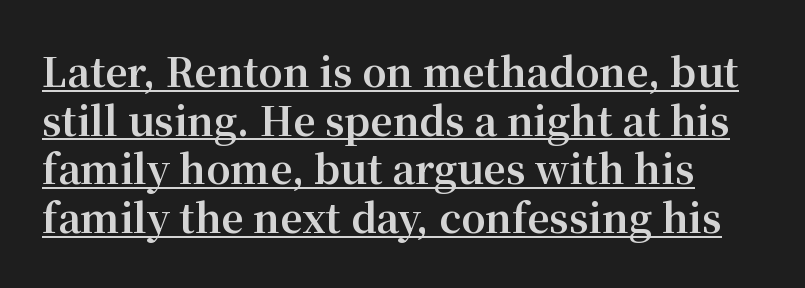
This rendering employs a face with finishing strokes, i.e., a serif. A typesetter would call this proportional, since set widths differ per character. Interline gaps are of average width in this sample. The type is set solid horizontally, with unmodified tracking.
